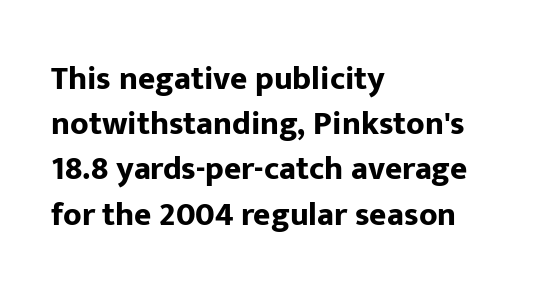
{"serif": "no", "italic": "no", "bold": "yes", "weight": "bold", "width": "normal", "stroke_contrast": "low", "x_height": "medium", "monospaced": "no", "underline": "no", "align": "left", "line_spacing": "normal", "line_spacing_ratio": 1.37, "letter_spacing": "normal", "letter_spacing_em": 0.0, "glyph_px": 33}
